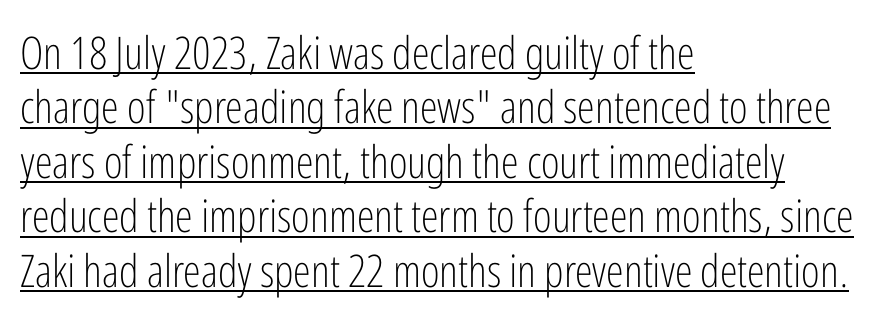
The image shows 45 px light, condensed sans-serif type, upright; set left-aligned, line spacing 1.21x, normal letter spacing, underlined; low stroke contrast and a medium x-height.
